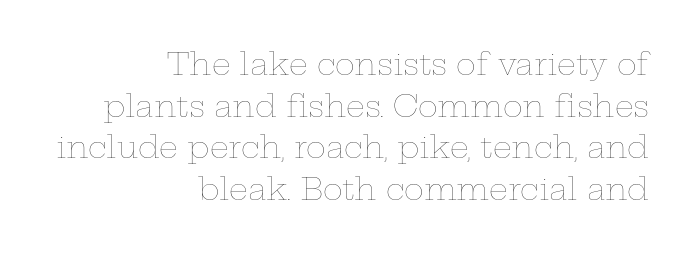
The compositor pushed each line to the right boundary. Character widths vary here, with narrow letters taking less room than wide ones. Nobody touched the tracking dial on this one. Rule under the text: the space is simply empty. Designer's note — italics off, roman on. Weight: regular or lighter.
